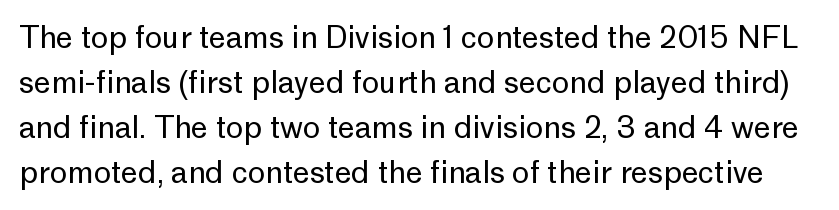
Q: Is the text bold? A: No.
Q: Is the text italic (slanted)? A: No, it is upright.
Q: Is the typeface a serif or a sans-serif typeface? A: Sans-serif.
Q: Is the text underlined? A: No.
Q: Is the spacing between letters normal or unusually wide? A: Normal.
Q: Is the spacing between lines tight, normal or loose? A: Normal.
Q: Width (condensed, normal, or wide)? A: Normal.
Q: Stroke contrast? A: Low.
Q: x-height? A: Medium.
Q: Monospaced? A: No.
